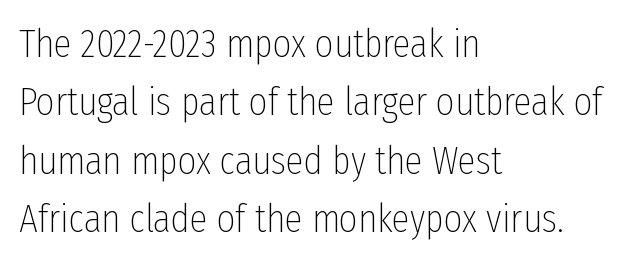
The specimen reads as upright at a glance. Think of a printed novel: that variable character pitch is what you see here. The paragraph shown leans on its left margin. Each stroke keeps to a modest, everyday thickness or less.
